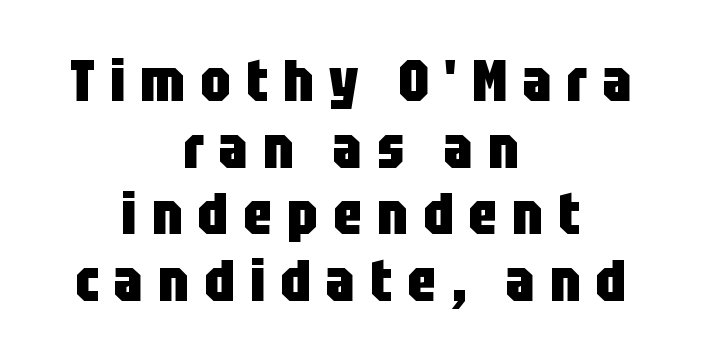
{"serif": "no", "italic": "no", "bold": "yes", "weight": "heavy", "width": "condensed", "stroke_contrast": "low", "x_height": "large", "monospaced": "no", "underline": "no", "align": "center", "line_spacing": "tight", "line_spacing_ratio": 1.13, "letter_spacing": "wide", "letter_spacing_em": 0.26, "glyph_px": 59}
